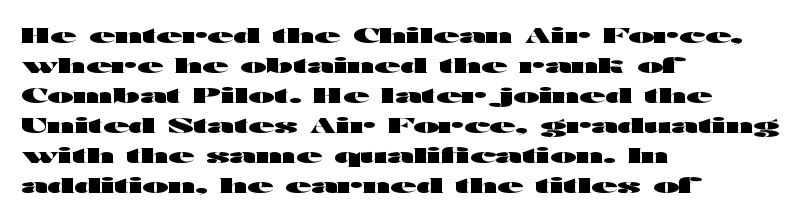
The image shows 21 px bold type, upright; set left-aligned, normal line spacing (1.43x), normal letter spacing, not underlined.
